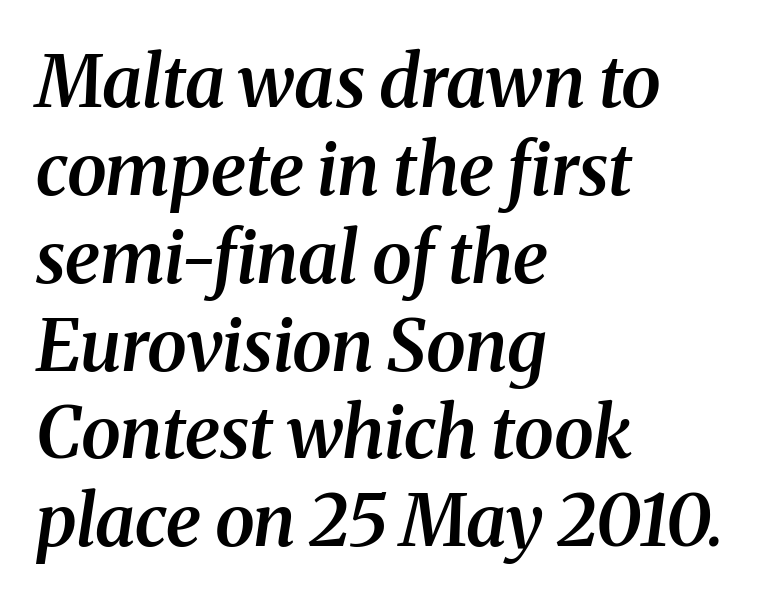
The image shows 72 px semibold serif type, italic (leaning right); set left-aligned, line spacing 1.22x, normal letter spacing, not underlined; medium stroke contrast and a medium x-height.
